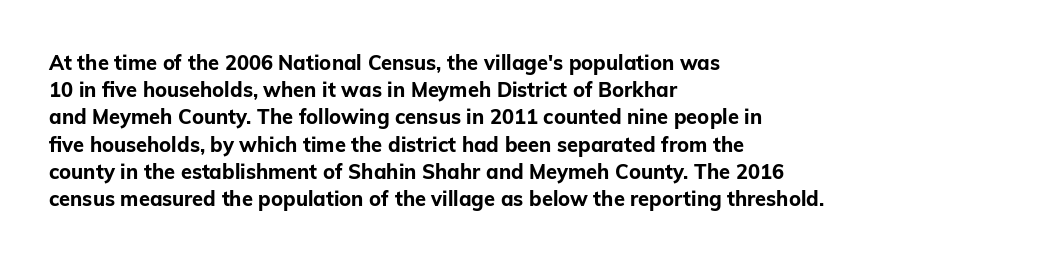
Vertical strokes here are truly vertical. Line spacing here is normal. The rendering anchors every line to the left-hand side. Short note: letters normally spaced. Has an underline been added? It has not. The sample has been set heavy, in full bold.
